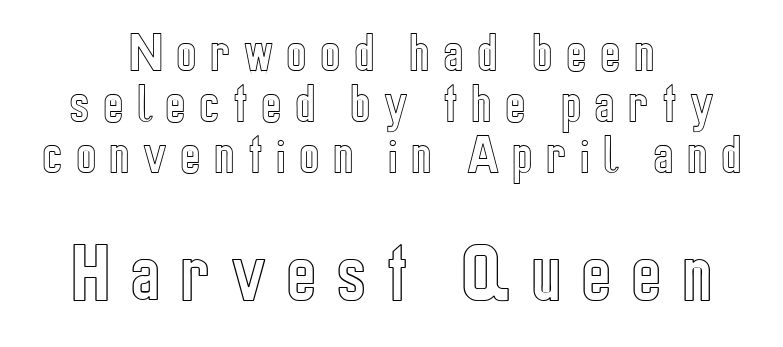
Here the glyphs are tracked loosely, breaking word shapes into spaced letters. Where is the straight margin? There isn't one; the lines are centered. Posture: straight, roman, zero tilt. Think of a printed novel: that variable character pitch is what you see here. The zone under the glyphs is completely vacant. Caption: upper text group reduced, lower text group enlarged.
